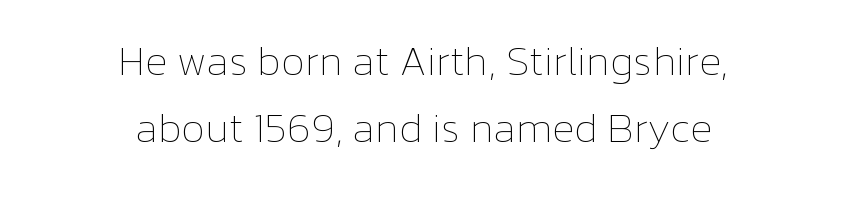
{"italic": "no", "bold": "no", "weight": "thin", "width": "normal", "stroke_contrast": "low", "x_height": "medium", "monospaced": "no", "underline": "no", "align": "center", "line_spacing": "normal", "line_spacing_ratio": 1.59, "letter_spacing": "normal", "letter_spacing_em": 0.0, "glyph_px": 42}
